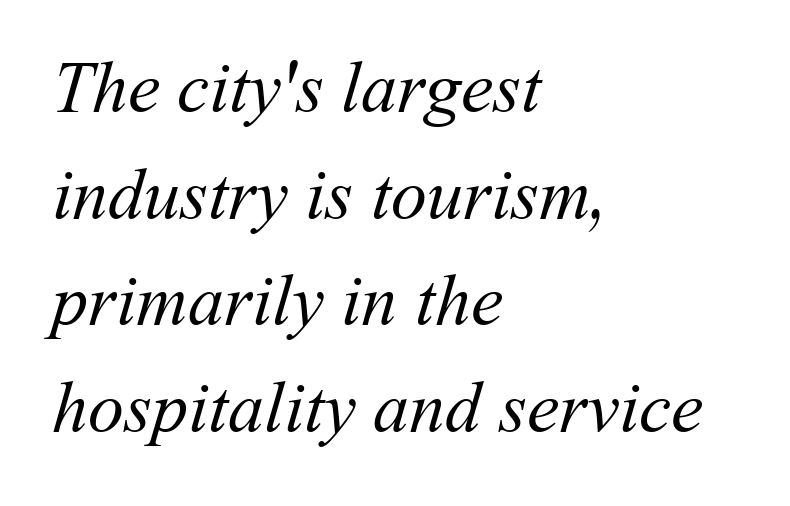
{"bold": "no", "weight": "regular", "width": "normal", "stroke_contrast": "medium", "x_height": "medium", "monospaced": "no", "underline": "no", "align": "left", "line_spacing": "normal", "line_spacing_ratio": 1.48, "letter_spacing": "normal", "letter_spacing_em": 0.0, "glyph_px": 72}
